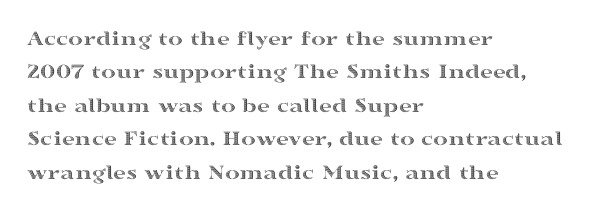
The image shows 22 px text type, upright; set left-aligned, normal line spacing (1.52x), normal letter spacing, not underlined.
